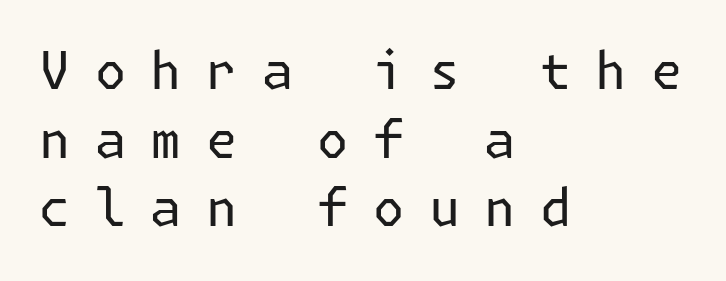
The image shows 52 px regular-weight sans-serif type, upright; set left-aligned, normal line spacing (1.32x), unusually wide letter spacing (+0.47 em), not underlined; low stroke contrast and a medium x-height.
